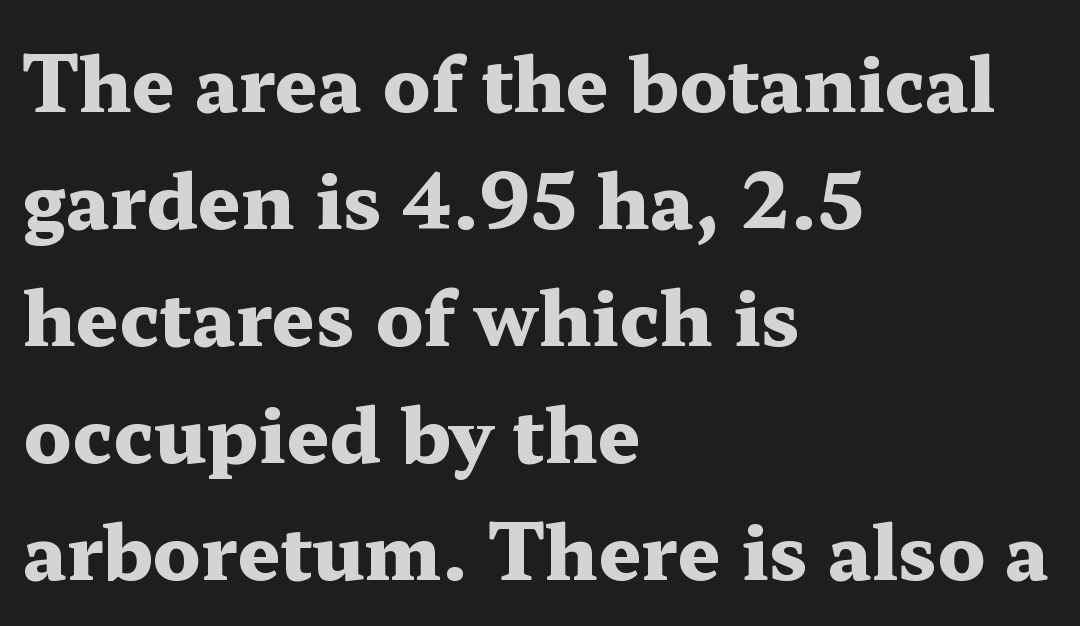
Q: Is the text bold? A: Yes.
Q: Is the text italic (slanted)? A: No, it is upright.
Q: Is the typeface a serif or a sans-serif typeface? A: Serif.
Q: Is the text underlined? A: No.
Q: How is the paragraph aligned? A: Left-aligned.
Q: Is the spacing between letters normal or unusually wide? A: Normal.
Q: Is the spacing between lines tight, normal or loose? A: Normal.
Q: Width (condensed, normal, or wide)? A: Wide.
Q: Stroke contrast? A: Medium.
Q: x-height? A: Medium.
Q: Monospaced? A: No.
